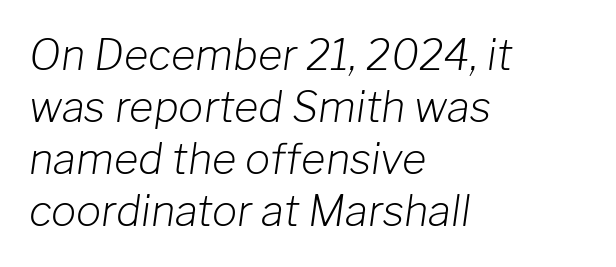
Q: Is the text bold? A: No.
Q: Is the text italic (slanted)? A: Yes, it leans right by about 8 degrees.
Q: Is the text underlined? A: No.
Q: How is the paragraph aligned? A: Left-aligned.
Q: Is the spacing between letters normal or unusually wide? A: Normal.
Q: Width (condensed, normal, or wide)? A: Normal.
Q: Stroke contrast? A: Low.
Q: x-height? A: Medium.
Q: Monospaced? A: No.
